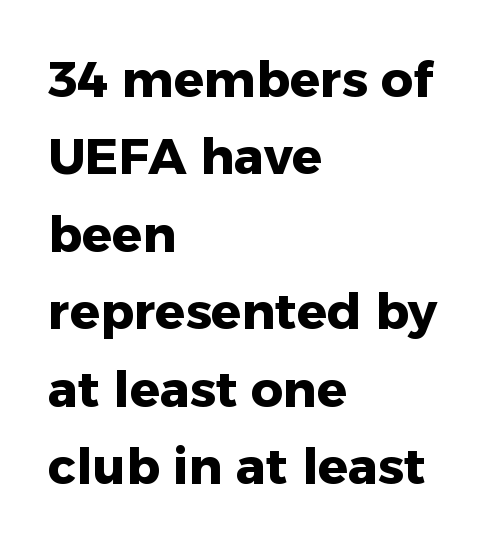
A typesetter would call this zero additional tracking. A typesetter would call this proportional, since set widths differ per character. How heavy is the stroke? Heavy — this is a bold. The strip under each line holds only bare page. Designer's note — italics off, roman on. The passage shown stacks its lines at a standard gap.
